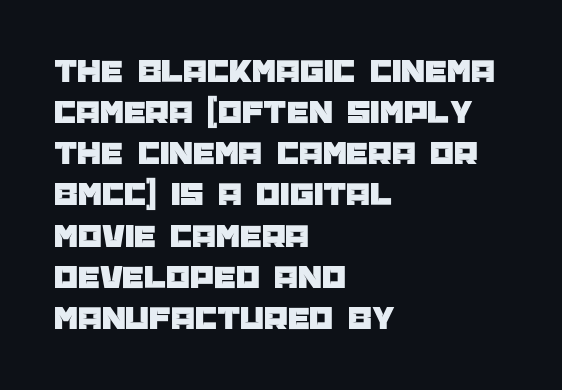
The strip under each line holds only bare page. This is roman type, the default non-slanted kind. Spacing verdict: proportional, widths tailored to each character. Left-aligned paragraph, ragged on the right.
